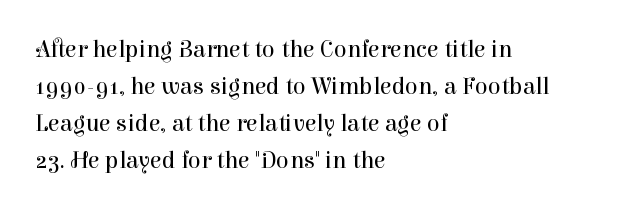
{"italic": "no", "bold": "no", "underline": "no", "align": "left", "line_spacing": "normal", "line_spacing_ratio": 1.54, "letter_spacing": "normal", "letter_spacing_em": 0.0, "glyph_px": 24}
